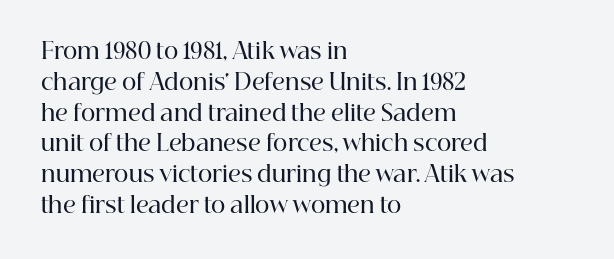
A typesetter would call this zero additional tracking. Decoration check: the copy has no underline. Set as a demibold, roughly 600 on the weight scale. The rendering uses a moderate line-height, typical for paragraphs.
